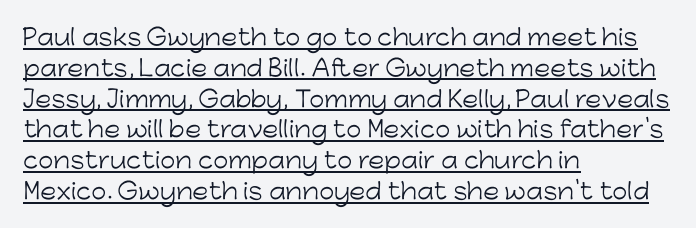
Quick note: not italic, upright. Decoration check: the copy is underlined. Is this a heavy cut? Hardly; it is regular or lighter. Does the copy run flush right? No — it runs flush left. Does extra space separate the letters? No, they use regular spacing.
